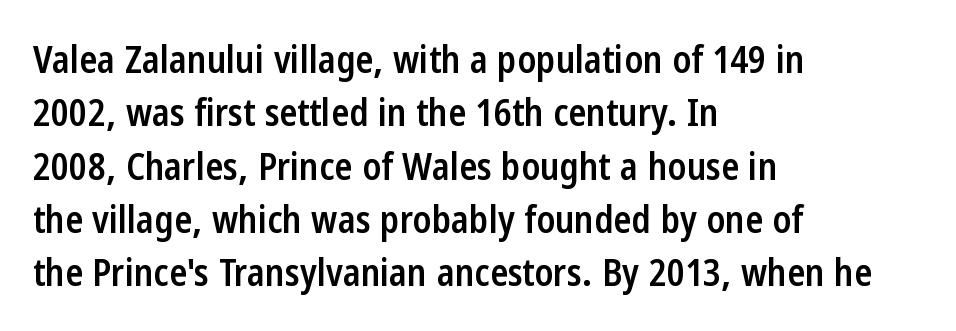
Is this a fixed-width face? No — the glyphs have proportional, varying widths. The face used here is rendered with its standard letterfit. Ascenders rise straight up at ninety degrees. Set as a demibold, roughly 600 on the weight scale.
